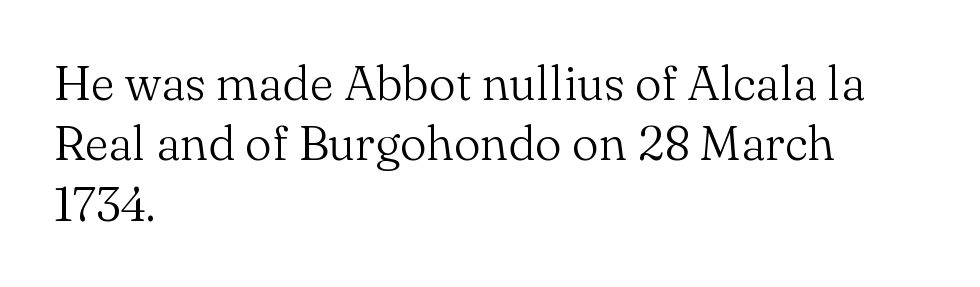
Students, observe: this is what conventionally led text looks like. Stroke thickness stays within the range of a standard reading face or lighter. Does the type have serifs? Yes, each stem ends in a small foot. The letters advance in unequal steps, a hallmark of proportional type. Tracking here is standard; glyphs follow each other at the usual distance.
